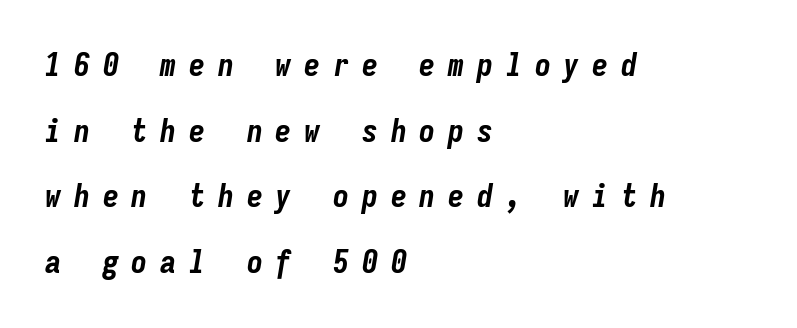
The image shows 32 px bold, condensed type, italic (leaning right), monospaced; set left-aligned, loose line spacing (2.05x), unusually wide letter spacing (+0.4 em), not underlined; low stroke contrast and a medium x-height.
